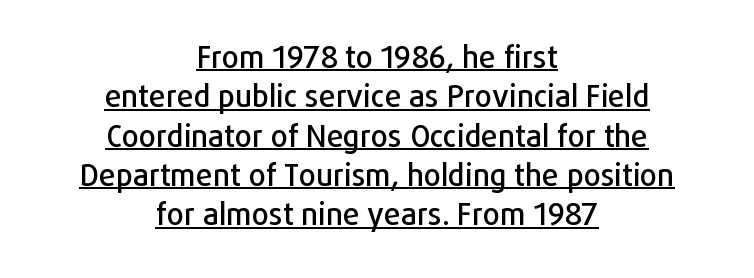
Regarding serifs, this sample does without them. One glance says typical: line gaps are just what's usual. Ascenders rise straight up at ninety degrees. The lines are quadded center. Proportional: the letters do not fall into vertical columns. Looks like someone drew a line under every word here.
